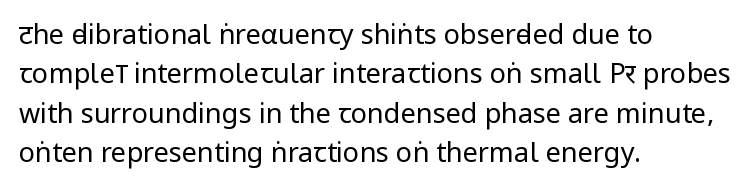
{"italic": "no", "bold": "no", "underline": "no", "align": "left", "line_spacing": "normal", "line_spacing_ratio": 1.46, "letter_spacing": "normal", "letter_spacing_em": 0.0, "glyph_px": 27}
